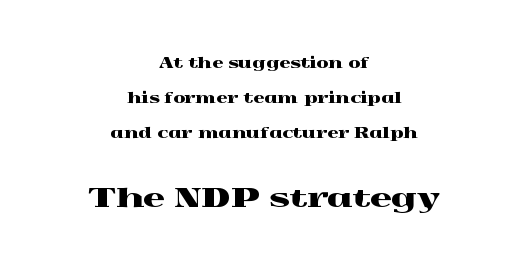
Both edges are ragged and mirror each other, which tells us the setting is centered. No extra tracking has been applied to these lines. Nope, not italic — everything's standing straight. The zone under the glyphs is completely vacant.
